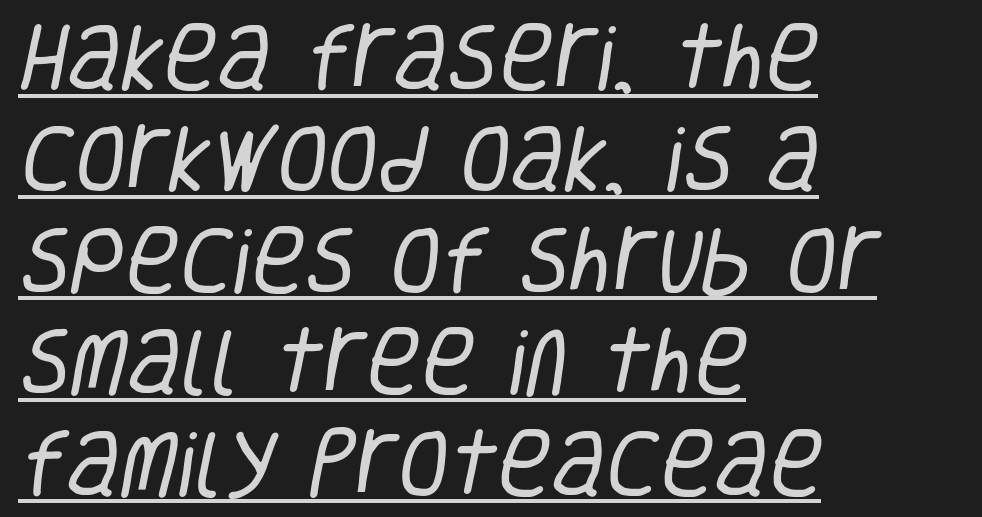
The typesetter has applied underlining to the passage shown. The rendering keeps characters at their native spacing. Bold? No — there's no thickening of the strokes. Note the varied advance widths — an 'i' is clearly narrower than an 'm'. One-word summary of the alignment: left. Look at the bottom of the vertical strokes: they stop flat, with no serifs.
